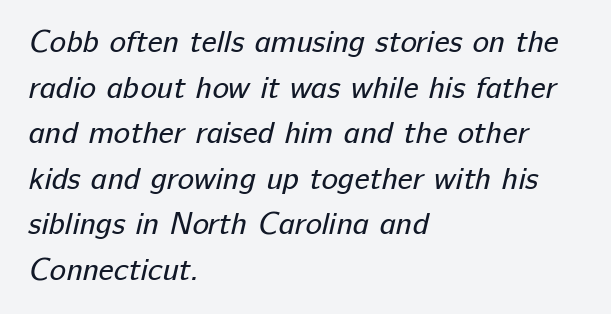
Q: Is the text bold? A: No.
Q: Is the typeface a serif or a sans-serif typeface? A: Sans-serif.
Q: Is the text underlined? A: No.
Q: How is the paragraph aligned? A: Left-aligned.
Q: Is the spacing between letters normal or unusually wide? A: Normal.
Q: Is the spacing between lines tight, normal or loose? A: Normal.
Q: Width (condensed, normal, or wide)? A: Normal.
Q: Stroke contrast? A: Low.
Q: x-height? A: Medium.
Q: Monospaced? A: No.
